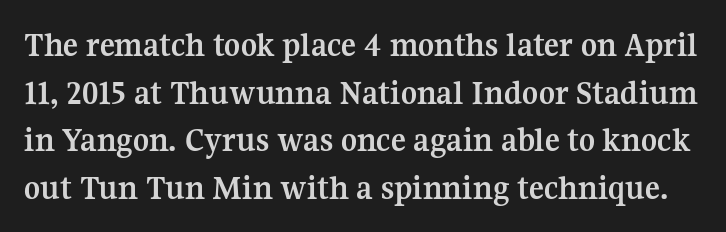
Q: Is the text bold? A: Yes.
Q: Is the text italic (slanted)? A: No, it is upright.
Q: Is the typeface a serif or a sans-serif typeface? A: Serif.
Q: Is the text underlined? A: No.
Q: Is the spacing between letters normal or unusually wide? A: Normal.
Q: Is the spacing between lines tight, normal or loose? A: Normal.
Q: Width (condensed, normal, or wide)? A: Normal.
Q: Stroke contrast? A: Medium.
Q: x-height? A: Medium.
Q: Monospaced? A: No.
